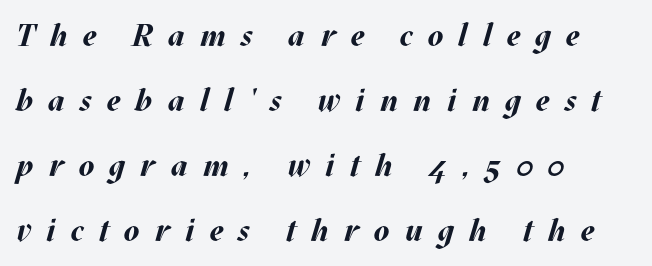
How are the letters spaced? Widely, with obvious added tracking. Note the varied advance widths — an 'i' is clearly narrower than an 'm'. This is oblique type, the kind used for emphasis or titles. Vertical spacing — loose.
